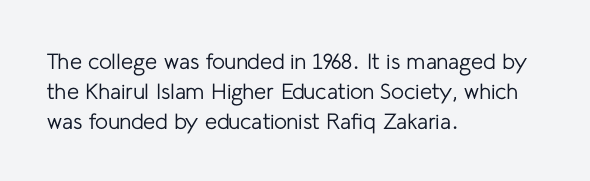
The image shows 22 px text type, upright; set left-aligned, normal line spacing (1.36x), normal letter spacing, not underlined.
